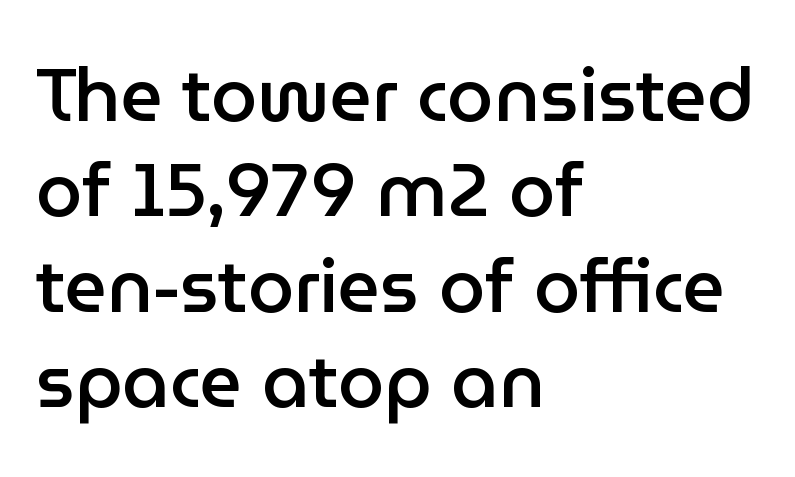
{"serif": "no", "italic": "no", "bold": "semi", "weight": "semibold", "width": "normal", "stroke_contrast": "low", "x_height": "medium", "monospaced": "no", "underline": "no", "align": "left", "line_spacing": "normal", "line_spacing_ratio": 1.29, "letter_spacing": "normal", "letter_spacing_em": 0.0, "glyph_px": 74}
